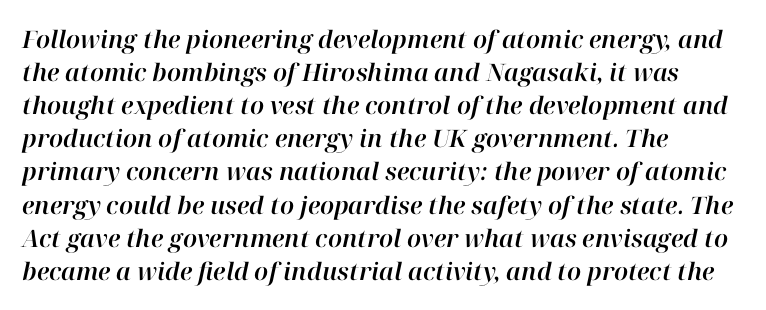
{"italic": "yes", "lean": "right", "slant_degrees": 12, "underline": "no", "align": "left", "line_spacing": "normal", "line_spacing_ratio": 1.38, "letter_spacing": "normal", "letter_spacing_em": 0.0, "glyph_px": 24}
